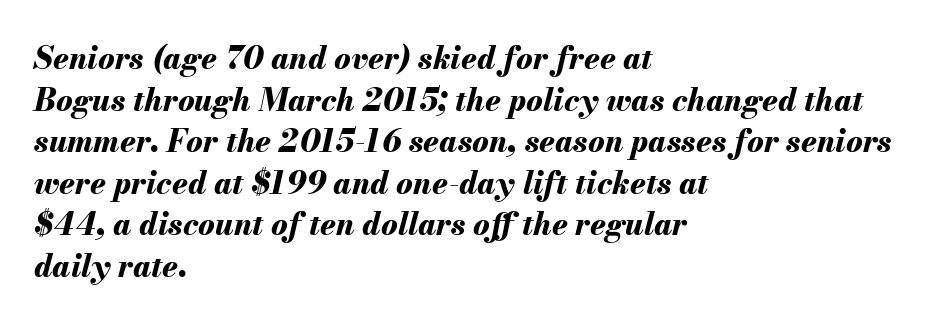
Line starts are locked; line ends wander. Nobody drew a line under any word here. Compared with typical body copy, the letter spacing here is the same. Does the weight exceed regular? Yes, all the way to bold. These lines are rendered in a variable-pitch font.
